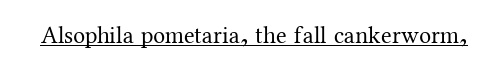
{"italic": "no", "bold": "no", "underline": "yes", "letter_spacing": "normal", "letter_spacing_em": 0.0, "glyph_px": 24}
